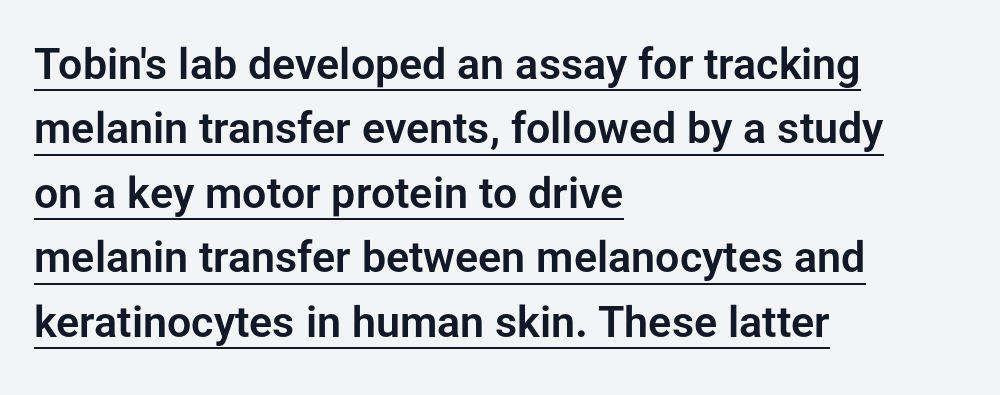
Q: Is the text italic (slanted)? A: No, it is upright.
Q: Is the typeface a serif or a sans-serif typeface? A: Sans-serif.
Q: Is the text underlined? A: Yes.
Q: How is the paragraph aligned? A: Left-aligned.
Q: Is the spacing between letters normal or unusually wide? A: Normal.
Q: Is the spacing between lines tight, normal or loose? A: Normal.
Q: Width (condensed, normal, or wide)? A: Normal.
Q: Stroke contrast? A: Low.
Q: x-height? A: Medium.
Q: Monospaced? A: No.
